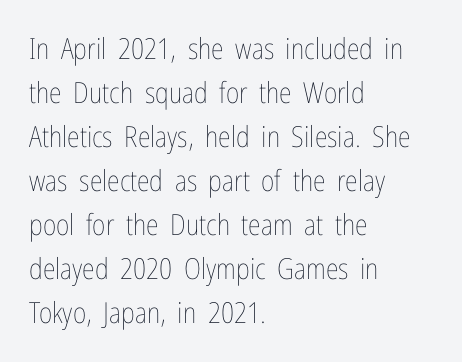
The image shows 29 px thin, condensed type, upright; set left-aligned, normal line spacing (1.52x), normal letter spacing, not underlined; low stroke contrast and a medium x-height.
